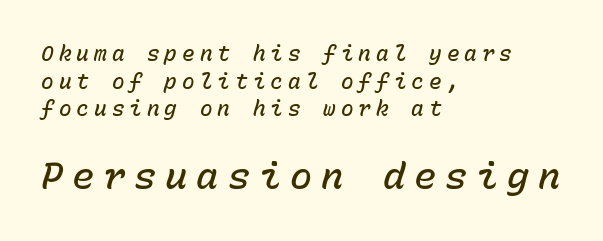
The image shows 37 px semibold type, italic (leaning right), monospaced; set left-aligned, normal line spacing (1.31x), unusually wide letter spacing (+0.24 em), not underlined; the second (bottom) block is 1.76x larger; low stroke contrast and a medium x-height.
